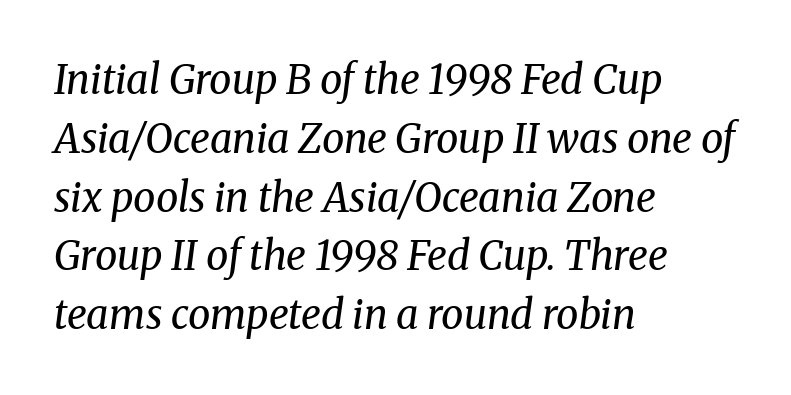
Q: Is the text bold? A: No.
Q: Is the text italic (slanted)? A: Yes, it leans right by about 8 degrees.
Q: Is the typeface a serif or a sans-serif typeface? A: Serif.
Q: Is the text underlined? A: No.
Q: How is the paragraph aligned? A: Left-aligned.
Q: Is the spacing between letters normal or unusually wide? A: Normal.
Q: Is the spacing between lines tight, normal or loose? A: Normal.
Q: Width (condensed, normal, or wide)? A: Normal.
Q: Stroke contrast? A: Medium.
Q: x-height? A: Medium.
Q: Monospaced? A: No.
